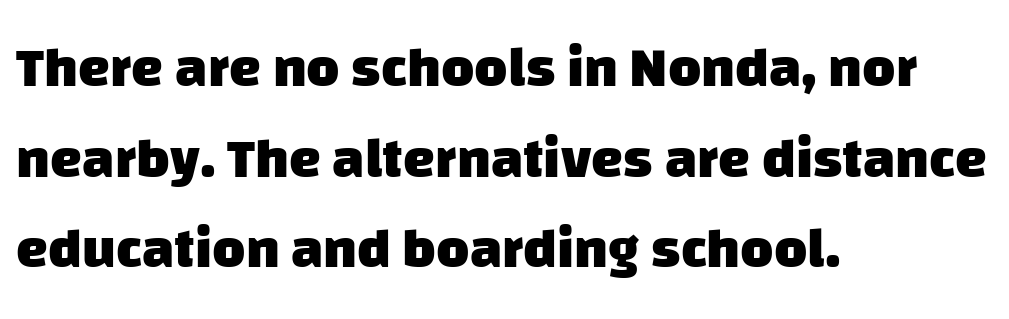
The image shows 57 px heavy sans-serif type; set left-aligned, normal line spacing (1.59x), normal letter spacing, not underlined; low stroke contrast and a large x-height.
